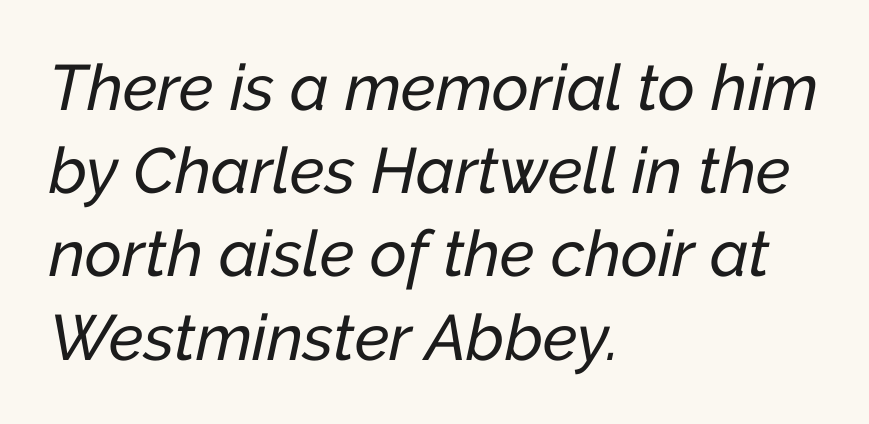
{"italic": "yes", "lean": "right", "slant_degrees": 12, "width": "normal", "stroke_contrast": "low", "x_height": "medium", "monospaced": "no", "underline": "no", "align": "left", "line_spacing": "normal", "line_spacing_ratio": 1.3, "letter_spacing": "normal", "letter_spacing_em": 0.0, "glyph_px": 64}
